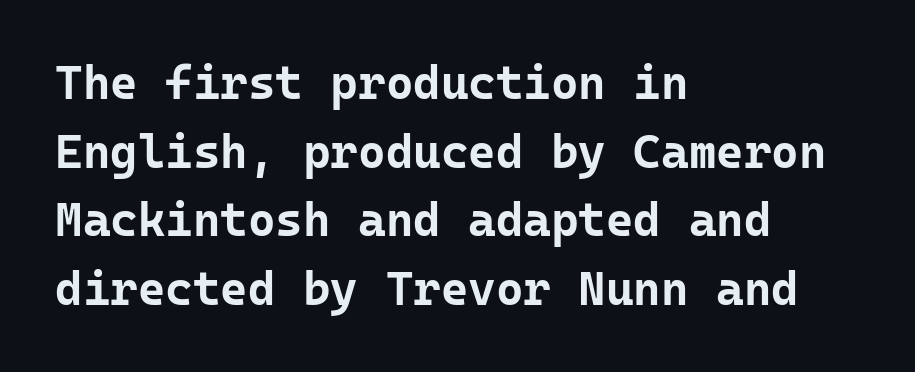
The image shows 47 px bold sans-serif type, upright, monospaced; set left-aligned, normal line spacing (1.46x), normal letter spacing, not underlined; low stroke contrast and a medium x-height.
